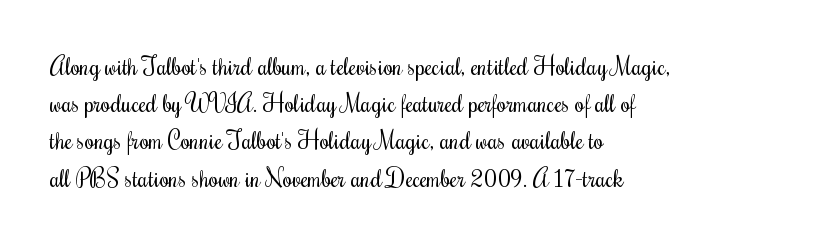
{"bold": "no", "underline": "no", "align": "left", "line_spacing": "normal", "line_spacing_ratio": 1.55, "letter_spacing": "normal", "letter_spacing_em": 0.0, "glyph_px": 24}
